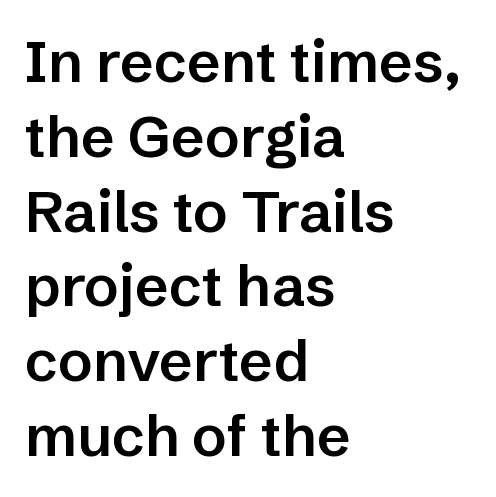
The image shows 58 px semibold sans-serif type, upright; set left-aligned, normal line spacing (1.29x), normal letter spacing, not underlined; low stroke contrast and a medium x-height.
